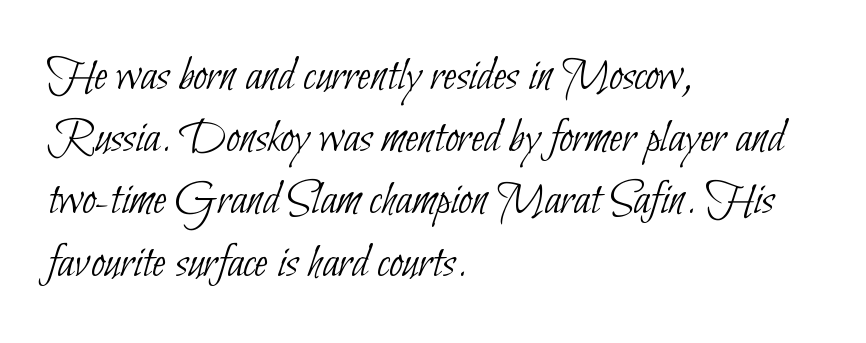
Q: Is the text bold? A: No.
Q: Is the typeface a serif or a sans-serif typeface? A: Sans-serif.
Q: Is the text underlined? A: No.
Q: How is the paragraph aligned? A: Left-aligned.
Q: Is the spacing between letters normal or unusually wide? A: Normal.
Q: Is the spacing between lines tight, normal or loose? A: Normal.
Q: Width (condensed, normal, or wide)? A: Condensed.
Q: Stroke contrast? A: Low.
Q: x-height? A: Small.
Q: Monospaced? A: No.
